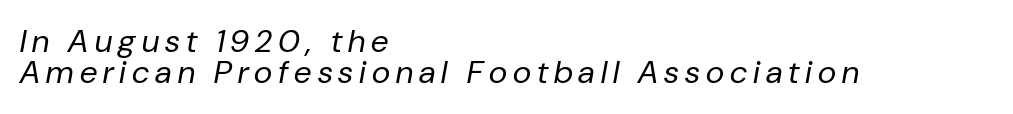
These lines are rendered in a variable-pitch font. Visually the block forms a straight wall on the left and a jagged coastline on the right. A typesetter would mark this as italic. The font is comparable to plain body text, perhaps lighter.
